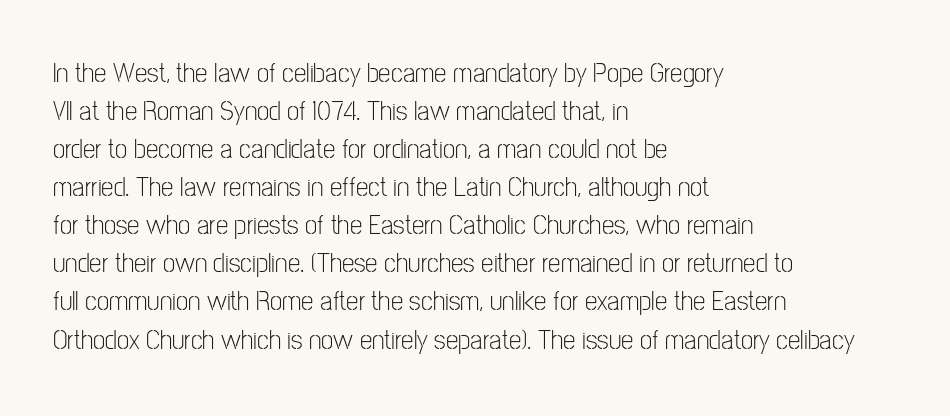
The image shows 28 px light, condensed sans-serif type, upright; set left-aligned, normal line spacing (1.36x), normal letter spacing, not underlined; low stroke contrast and a medium x-height.
